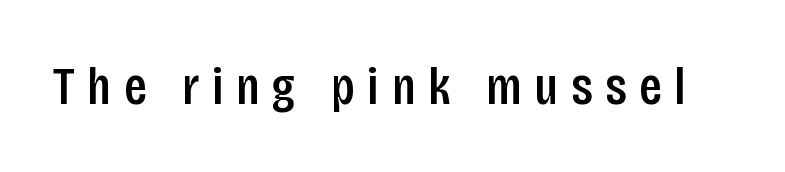
{"serif": "no", "italic": "no", "bold": "semi", "weight": "semibold", "width": "condensed", "stroke_contrast": "low", "x_height": "large", "monospaced": "no", "underline": "no", "letter_spacing": "wide", "letter_spacing_em": 0.23, "glyph_px": 54}
